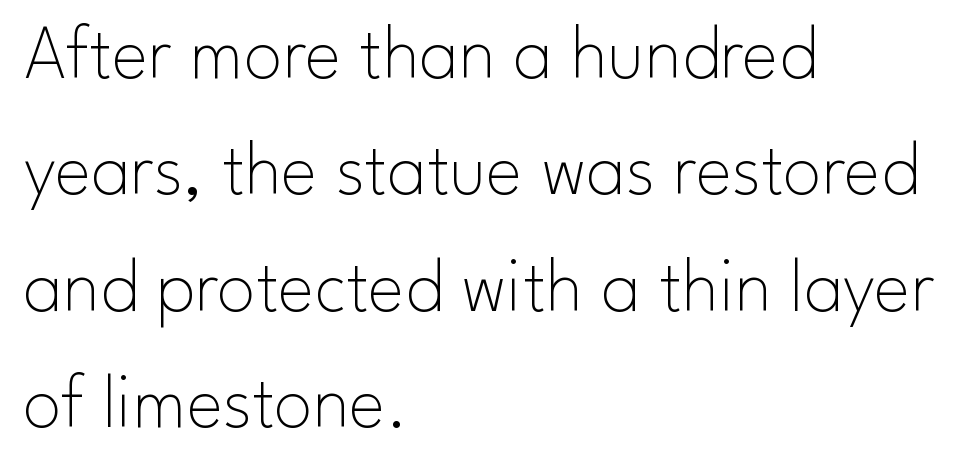
{"serif": "no", "italic": "no", "bold": "no", "weight": "thin", "width": "normal", "stroke_contrast": "low", "x_height": "small", "monospaced": "no", "underline": "no", "align": "left", "line_spacing": "normal", "line_spacing_ratio": 1.51, "letter_spacing": "normal", "letter_spacing_em": 0.0, "glyph_px": 77}
